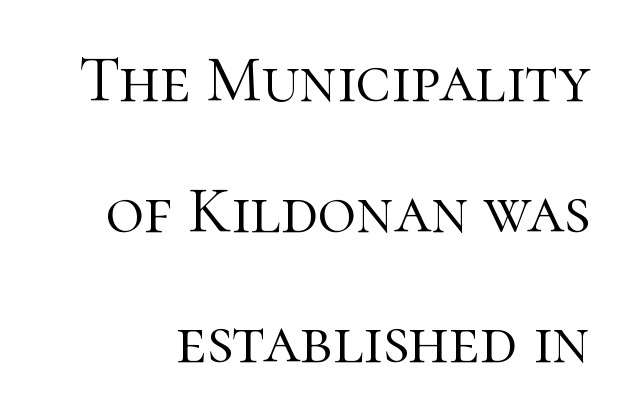
The image shows 66 px light serif type, upright; set loose line spacing (1.98x), normal letter spacing, not underlined; high stroke contrast and a medium x-height.
